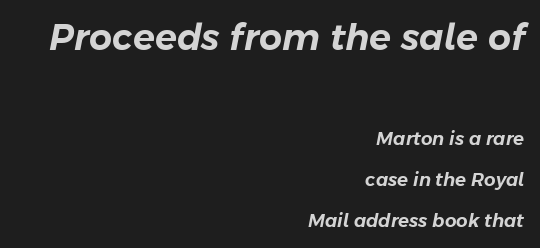
The image shows 36 px text type, italic (leaning right); set right-aligned, loose line spacing (2.3x), normal letter spacing, not underlined; the first (top) block is 2.0x larger; low stroke contrast and a medium x-height.
